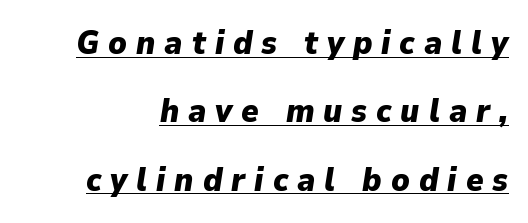
The line-height multiplier appears high, well above default. In terms of weight, the rendering is a true, heavy bold. Honestly, the underline is the first thing you notice here. Compared with ordinary roman type, these characters are visibly tilted. Is this a fixed-width face? No — the glyphs have proportional, varying widths.
